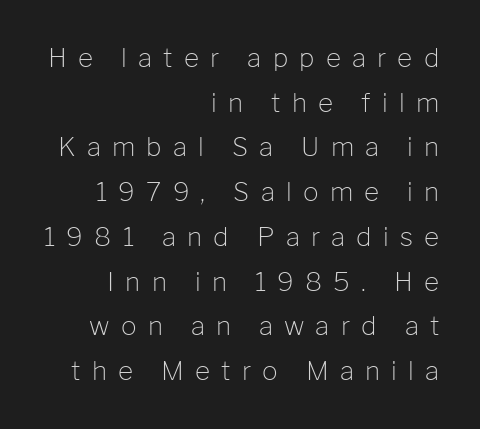
The image shows 26 px text type, upright; set right-aligned, line spacing 1.72x, unusually wide letter spacing (+0.43 em), not underlined.
